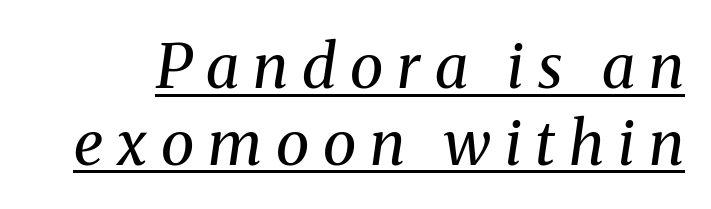
The image shows 61 px regular-weight serif type, italic (leaning right); set normal line spacing (1.26x), unusually wide letter spacing (+0.23 em), underlined; medium stroke contrast and a medium x-height.
